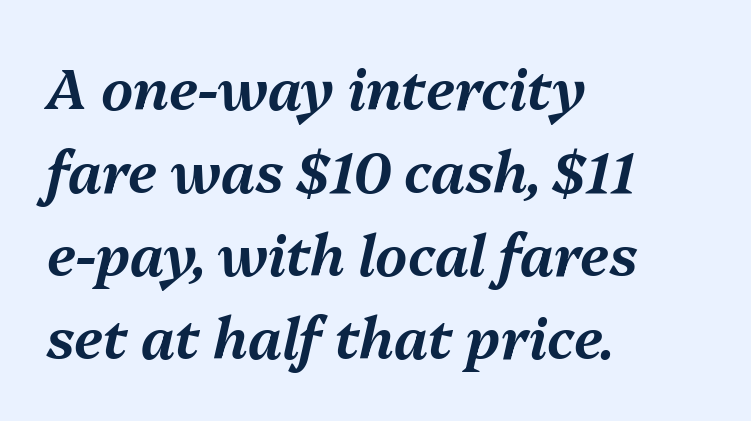
The whole block is typeset with a tilt. The rendering uses natural spacing where letterforms have individual widths. Visually the block forms a straight wall on the left and a jagged coastline on the right. The leading is moderate, giving the passage an even texture. Any mark beneath the type? The region is blank.
